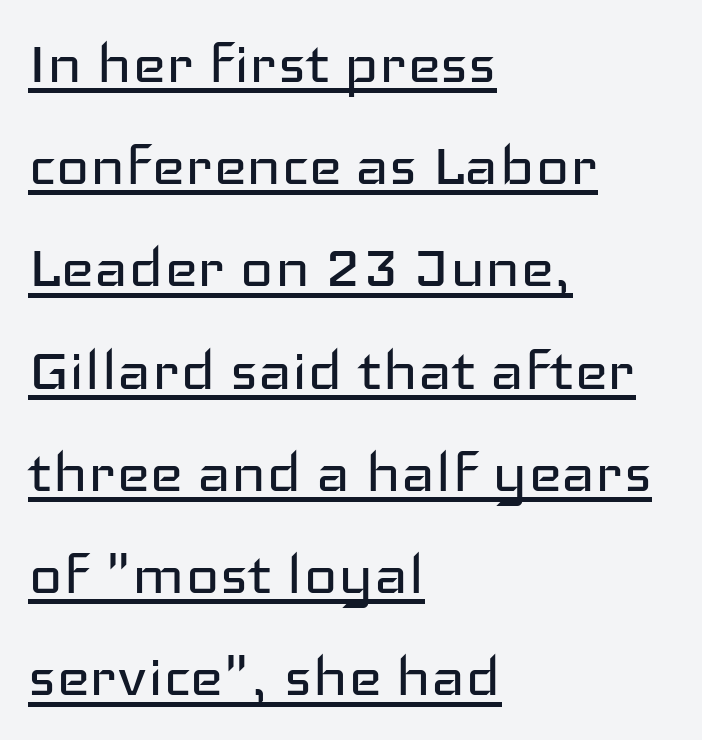
Q: Is the text bold? A: No.
Q: Is the text italic (slanted)? A: No, it is upright.
Q: Is the typeface a serif or a sans-serif typeface? A: Sans-serif.
Q: Is the text underlined? A: Yes.
Q: How is the paragraph aligned? A: Left-aligned.
Q: Is the spacing between letters normal or unusually wide? A: Normal.
Q: Is the spacing between lines tight, normal or loose? A: Normal.
Q: Width (condensed, normal, or wide)? A: Wide.
Q: Stroke contrast? A: Low.
Q: x-height? A: Medium.
Q: Monospaced? A: No.
